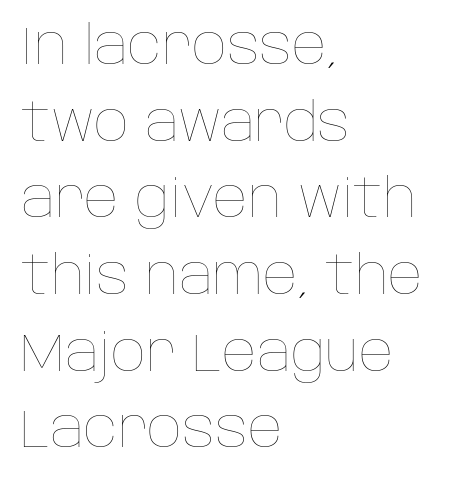
The image shows 54 px thin type, upright; set left-aligned, normal line spacing (1.42x), normal letter spacing, not underlined; low stroke contrast and a large x-height.
